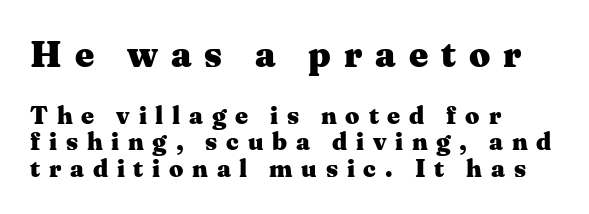
The image shows 37 px heavy, wide serif type, upright; set left-aligned, tight line spacing (1.06x), unusually wide letter spacing (+0.35 em), not underlined; the first (top) block is 1.48x larger; medium stroke contrast and a medium x-height.
